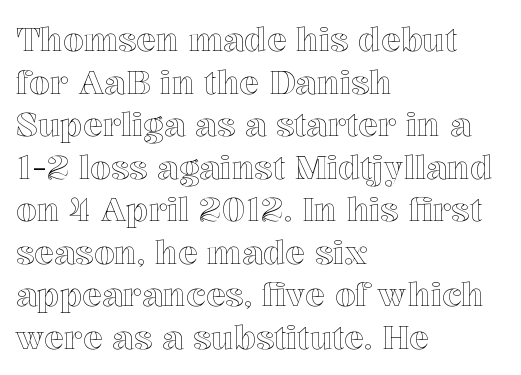
Q: Is the text italic (slanted)? A: No, it is upright.
Q: Is the text underlined? A: No.
Q: How is the paragraph aligned? A: Left-aligned.
Q: Is the spacing between letters normal or unusually wide? A: Normal.
Q: Is the spacing between lines tight, normal or loose? A: Normal.
Q: Width (condensed, normal, or wide)? A: Normal.
Q: x-height? A: Medium.
Q: Monospaced? A: No.
